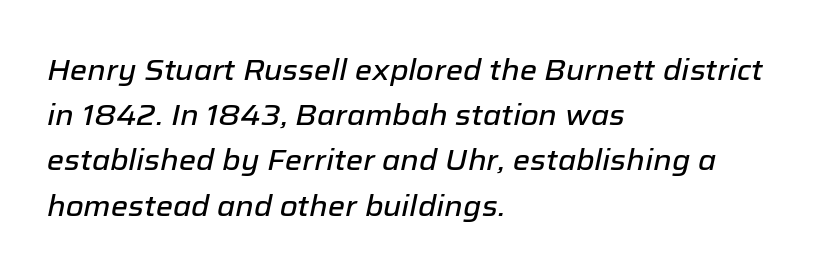
{"italic": "yes", "lean": "right", "slant_degrees": 12, "width": "normal", "stroke_contrast": "low", "x_height": "medium", "monospaced": "no", "underline": "no", "align": "left", "line_spacing": "normal", "line_spacing_ratio": 1.56, "letter_spacing": "normal", "letter_spacing_em": 0.0, "glyph_px": 29}
